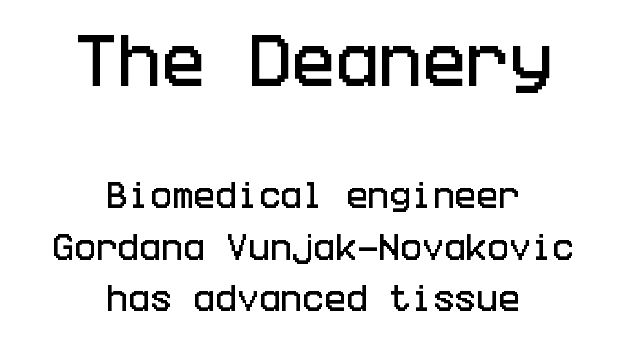
The image shows 58 px condensed sans-serif type, upright; set centered, line spacing 1.76x, normal letter spacing, not underlined; the first (top) block is 2.0x larger; low stroke contrast and a large x-height.
